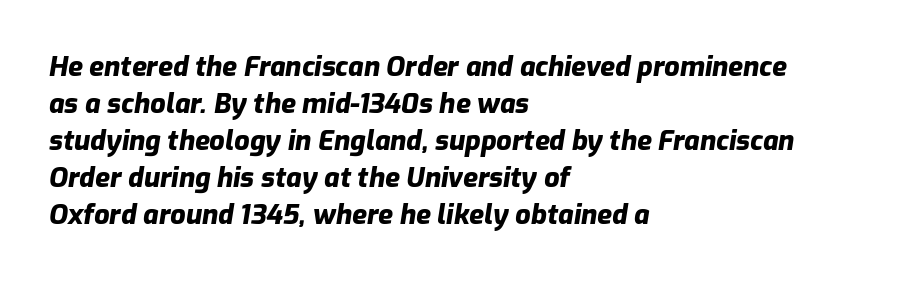
Q: Is the text bold? A: Yes.
Q: Is the text italic (slanted)? A: Yes, it leans right by about 9 degrees.
Q: Is the text underlined? A: No.
Q: How is the paragraph aligned? A: Left-aligned.
Q: Is the spacing between letters normal or unusually wide? A: Normal.
Q: Is the spacing between lines tight, normal or loose? A: Normal.
